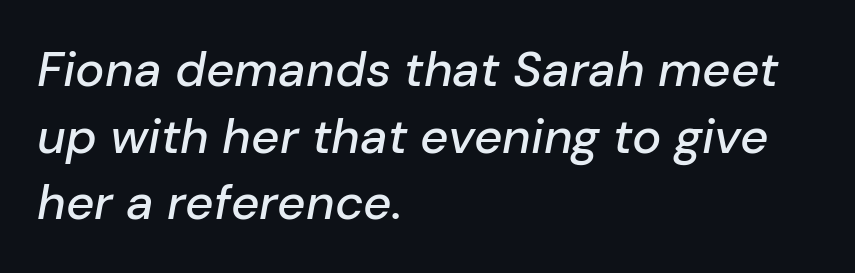
Q: Is the text italic (slanted)? A: Yes, it leans right by about 10 degrees.
Q: Is the text underlined? A: No.
Q: How is the paragraph aligned? A: Left-aligned.
Q: Is the spacing between letters normal or unusually wide? A: Normal.
Q: Is the spacing between lines tight, normal or loose? A: Normal.
Q: Width (condensed, normal, or wide)? A: Normal.
Q: Stroke contrast? A: Low.
Q: x-height? A: Medium.
Q: Monospaced? A: No.
